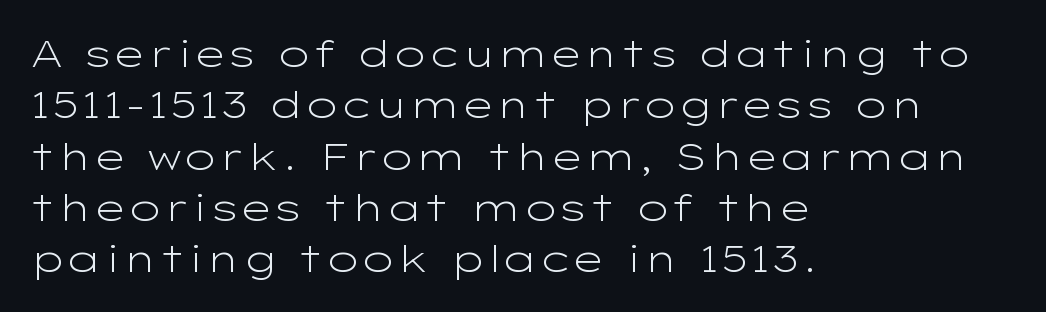
Q: Is the text bold? A: No.
Q: Is the text italic (slanted)? A: No, it is upright.
Q: Is the typeface a serif or a sans-serif typeface? A: Sans-serif.
Q: Is the text underlined? A: No.
Q: How is the paragraph aligned? A: Left-aligned.
Q: Is the spacing between letters normal or unusually wide? A: Normal.
Q: Is the spacing between lines tight, normal or loose? A: Normal.
Q: Width (condensed, normal, or wide)? A: Wide.
Q: Stroke contrast? A: Low.
Q: x-height? A: Medium.
Q: Monospaced? A: No.
